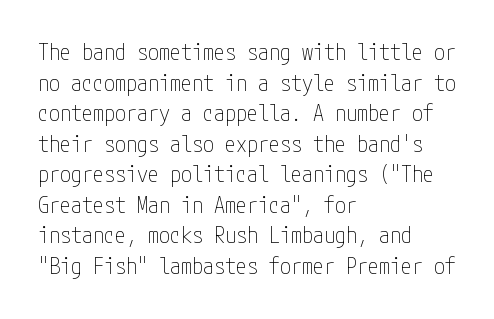
{"italic": "no", "bold": "no", "underline": "no", "align": "left", "line_spacing": "normal", "line_spacing_ratio": 1.39, "letter_spacing": "normal", "letter_spacing_em": 0.0, "glyph_px": 22}
